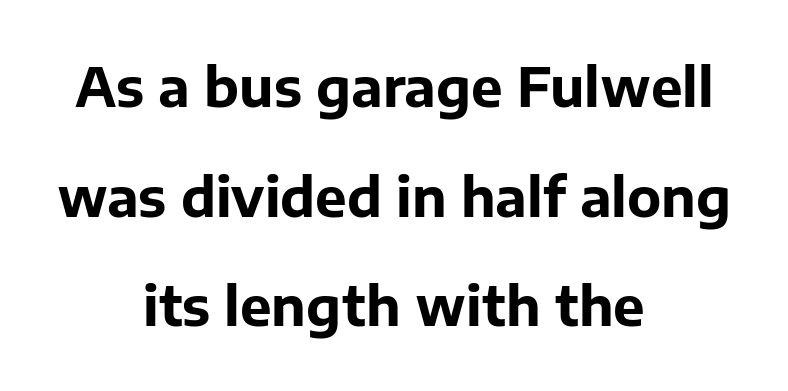
The image shows 53 px bold sans-serif type, upright; set centered, loose line spacing (2.07x), normal letter spacing, not underlined; low stroke contrast and a medium x-height.
